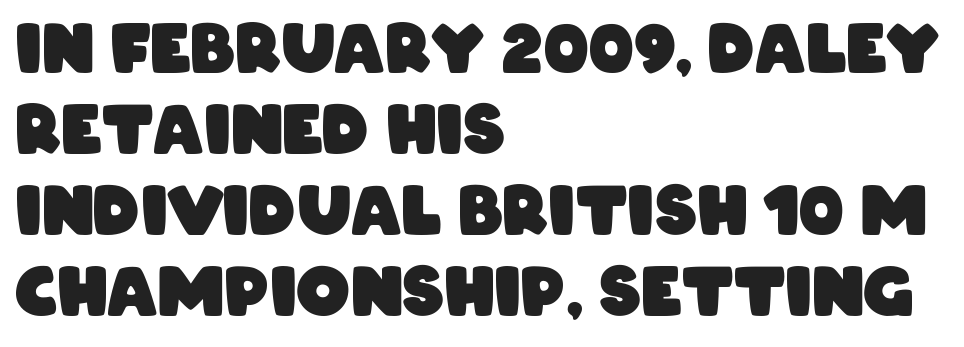
The image shows 67 px heavy, condensed sans-serif type; set left-aligned, line spacing 1.21x, normal letter spacing, not underlined; low stroke contrast and a large x-height.
